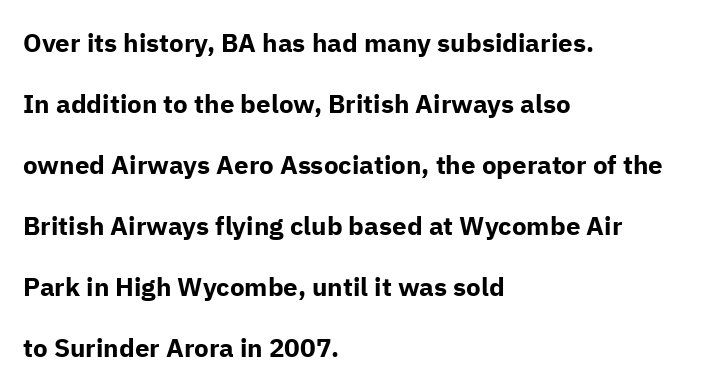
Rendered with straight, roman letterforms. Check the space under the baseline: it is left empty. The lines in this sample share a left origin and differ only in where they stop. Tracking value appears to be zero — textbook default spacing. The passage shown stacks its lines with a broad gap. Each glyph is drawn with heavy, bold strokes.
